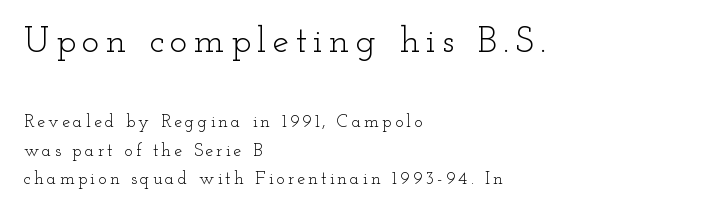
Q: Is the text bold? A: No.
Q: Is the text italic (slanted)? A: No, it is upright.
Q: Is the typeface a serif or a sans-serif typeface? A: Serif.
Q: Is the text underlined? A: No.
Q: How is the paragraph aligned? A: Left-aligned.
Q: Is the spacing between lines tight, normal or loose? A: Normal.
Q: Which block of text is set in a larger size, the first (top) or the second (bottom)? A: The first (top) one.
Q: Width (condensed, normal, or wide)? A: Wide.
Q: Stroke contrast? A: Low.
Q: x-height? A: Small.
Q: Monospaced? A: No.
